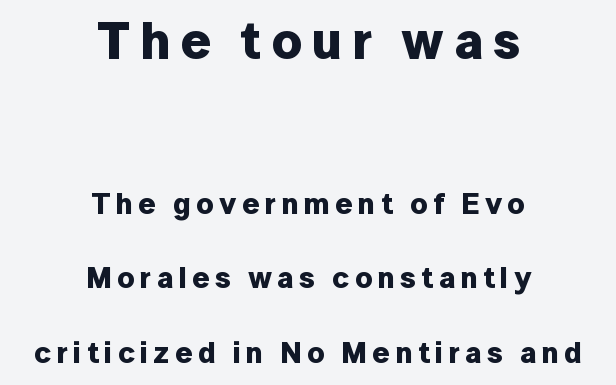
Widely set lines give the paragraph a tall, airy silhouette. Caption: multi-line text, centered on the measure. Underline: absent. Proportional: the letters do not fall into vertical columns.
